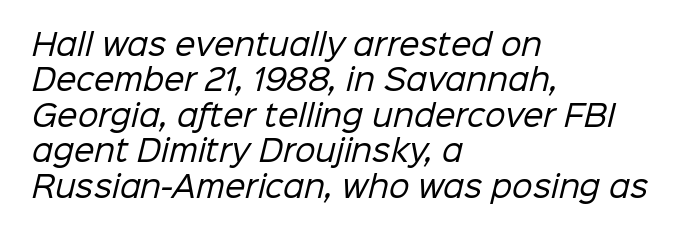
{"serif": "no", "bold": "no", "weight": "regular", "width": "normal", "stroke_contrast": "low", "x_height": "medium", "monospaced": "no", "underline": "no", "align": "left", "line_spacing_ratio": 1.22, "letter_spacing": "normal", "letter_spacing_em": 0.0, "glyph_px": 29}
